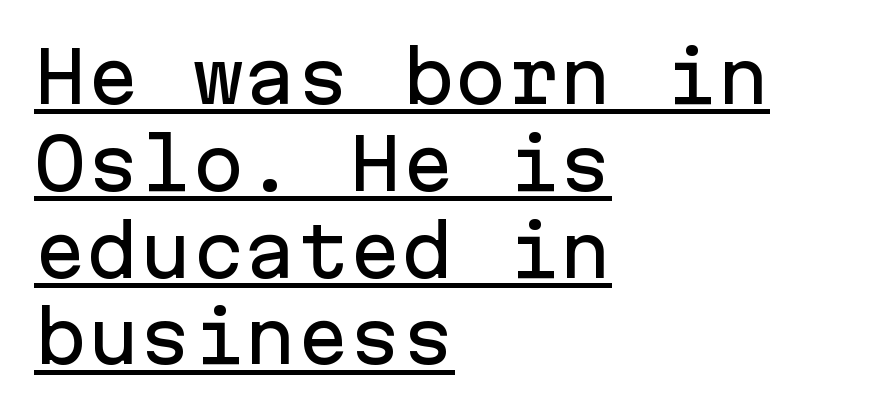
This is sans-serif lettering, the kind often seen on screens and signage. If you drew a ruler down the left edge, every line would touch it. In terms of letterspacing, this is plain default setting. In designer terms, the underline attribute is active on this setting. The letters march in equal steps, a hallmark of fixed-pitch type. Posture: straight, roman, zero tilt.
